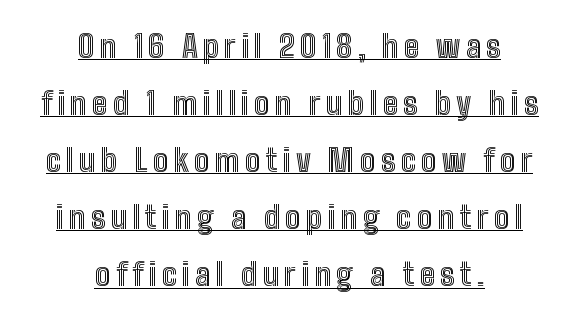
The image shows 31 px condensed type, upright; set centered, line spacing 1.84x, underlined; a medium x-height.
